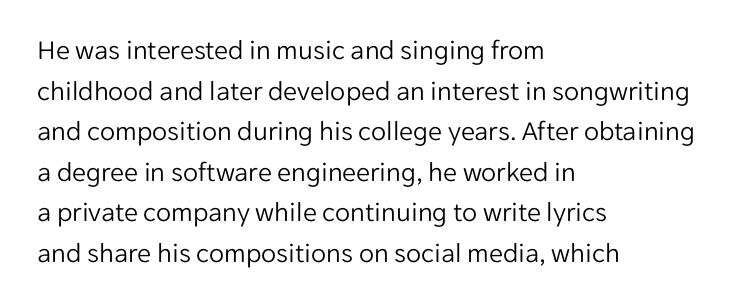
{"serif": "no", "italic": "no", "bold": "no", "weight": "light", "width": "normal", "stroke_contrast": "low", "x_height": "medium", "monospaced": "no", "underline": "no", "align": "left", "line_spacing": "normal", "line_spacing_ratio": 1.45, "letter_spacing": "normal", "letter_spacing_em": 0.0, "glyph_px": 28}
